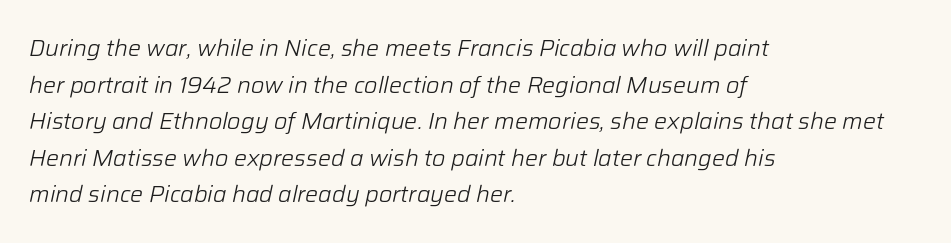
{"italic": "yes", "lean": "right", "slant_degrees": 12, "bold": "no", "underline": "no", "align": "left", "line_spacing": "normal", "line_spacing_ratio": 1.59, "letter_spacing": "normal", "letter_spacing_em": 0.0, "glyph_px": 23}
